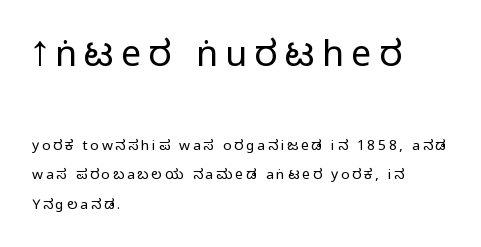
{"serif": "no", "italic": "no", "bold": "no", "weight": "regular", "width": "condensed", "stroke_contrast": "low", "x_height": "large", "monospaced": "no", "underline": "no", "align": "left", "line_spacing": "loose", "line_spacing_ratio": 2.11, "letter_spacing": "wide", "letter_spacing_em": 0.2, "larger_block": "first", "size_ratio": 2.57, "glyph_px": 36}
